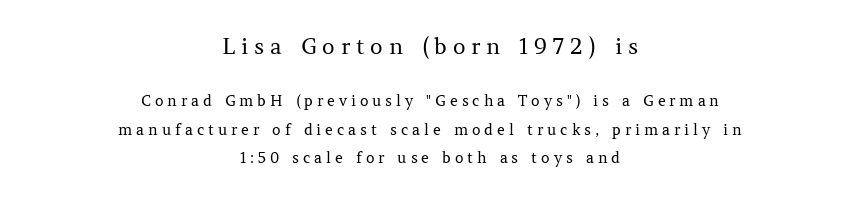
The upper block of text is set noticeably larger than the block beneath it. A quiet, ordinary-to-light weight characterises the typeface. The typography opts for an upright posture over an oblique one. Plain, unruled lines of type.
